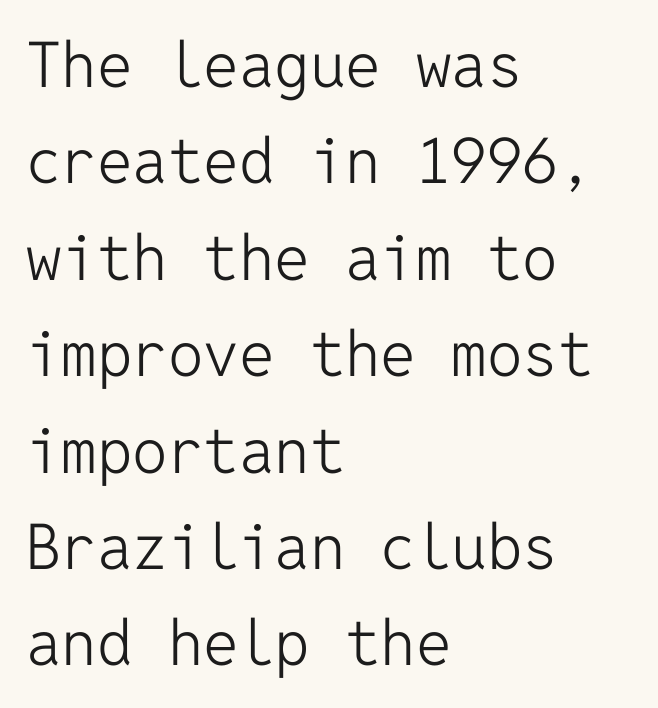
How are the letters spaced? Ordinarily, with no added tracking. The lines in this sample share a left origin and differ only in where they stop. Any mark beneath the type? The region is blank. Is the type heavy? It reads as light-to-regular instead. The block of text has a typical density, with ordinary space between rows.
